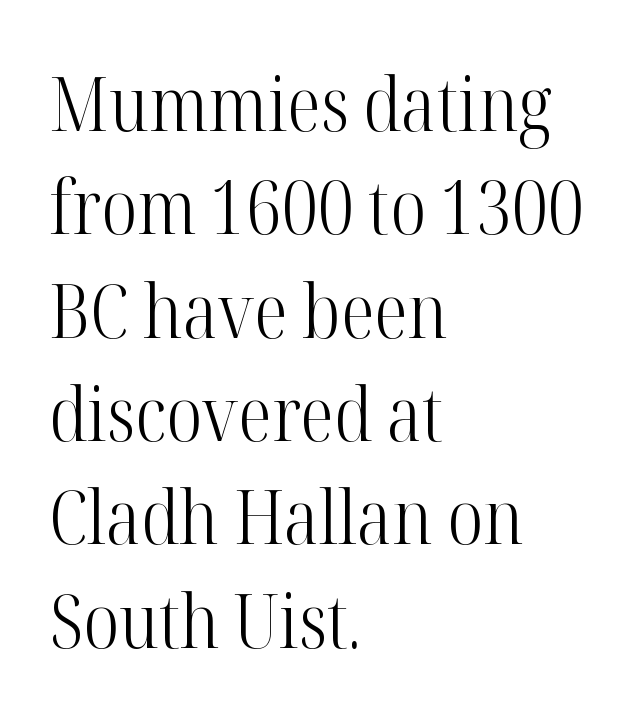
{"serif": "yes", "italic": "no", "bold": "no", "weight": "light", "width": "condensed", "stroke_contrast": "high", "x_height": "medium", "monospaced": "no", "underline": "no", "align": "left", "line_spacing": "normal", "line_spacing_ratio": 1.36, "letter_spacing": "normal", "letter_spacing_em": 0.0, "glyph_px": 76}
